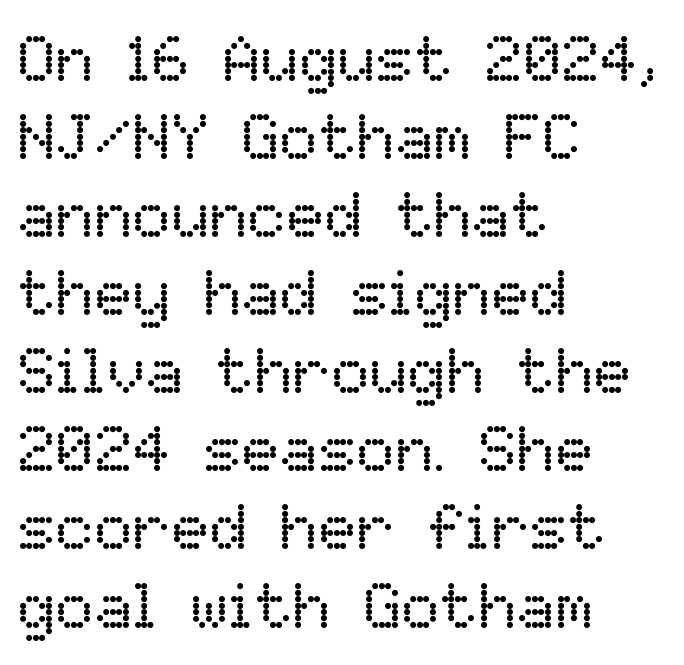
Q: Is the text bold? A: No.
Q: Is the text italic (slanted)? A: No, it is upright.
Q: Is the text underlined? A: No.
Q: How is the paragraph aligned? A: Left-aligned.
Q: Is the spacing between letters normal or unusually wide? A: Normal.
Q: Width (condensed, normal, or wide)? A: Normal.
Q: Stroke contrast? A: Low.
Q: x-height? A: Medium.
Q: Monospaced? A: No.
